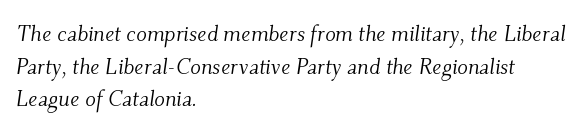
Q: Is the text bold? A: No.
Q: Is the text italic (slanted)? A: Yes, it leans right by about 9 degrees.
Q: Is the text underlined? A: No.
Q: How is the paragraph aligned? A: Left-aligned.
Q: Is the spacing between letters normal or unusually wide? A: Normal.
Q: Is the spacing between lines tight, normal or loose? A: Normal.
